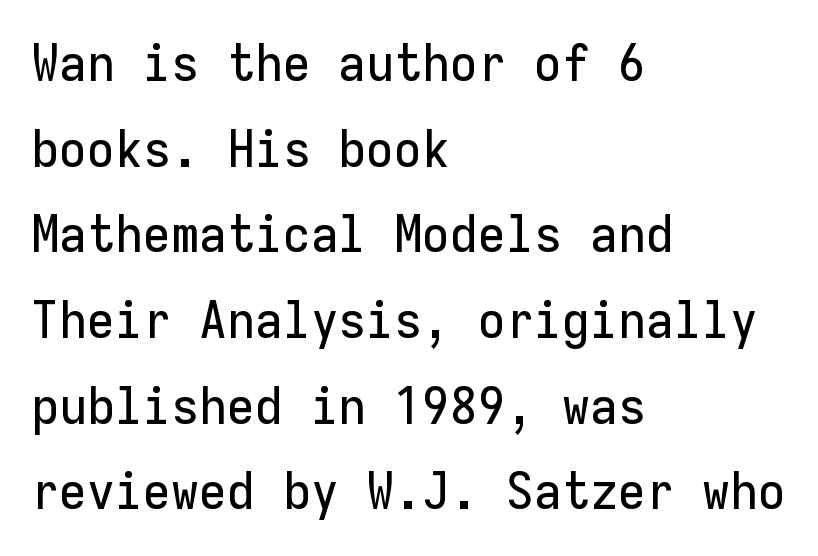
The letters march in equal steps, a hallmark of fixed-pitch type. How would I describe the line gaps? Plain and ordinary. The area under the type is left untouched. Every character sits straight up, as roman type does. No feet cap the strokes, marking this as sans-serif type.
